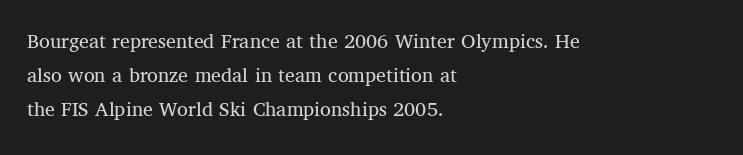
Caption: multi-line text, flush left, ragged right. Rendered with straight, roman letterforms. Beneath every word, the page is bare. Weight: not bold — regular or lighter. Nobody touched the tracking dial on this one. Vertically, the passage feels balanced, rows spaced as you'd expect.
